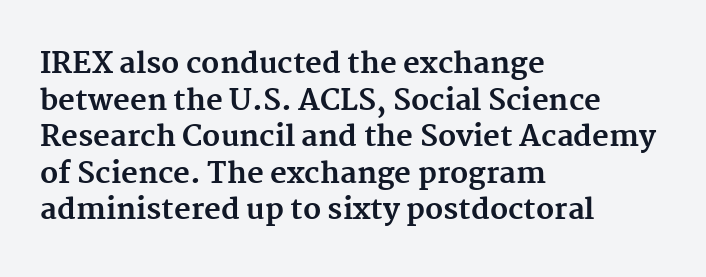
The image shows 29 px bold serif type, upright; set left-aligned, normal line spacing (1.26x), normal letter spacing, not underlined; medium stroke contrast and a medium x-height.
